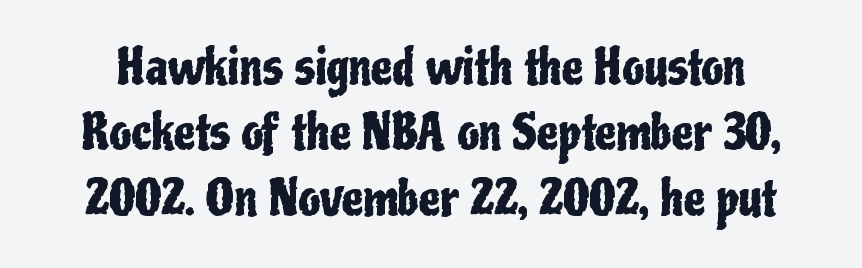
The letters carry no serifs — their stems end cleanly without finishing strokes. Line spacing here is normal. A bare baseline throughout the passage. Unlike italic type, these characters show no tilt at all. The line texture is even and compact thanks to regular tracking.
